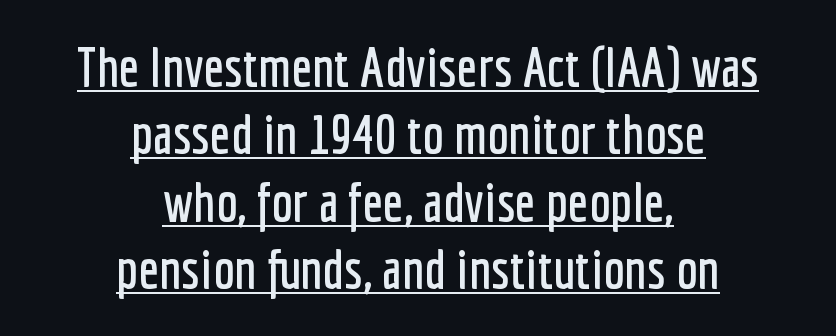
Where is the straight margin? There isn't one; the lines are centered. Observe the absence of serifs on each vertical stroke in this sample. These lines were composed using upright roman letters. Is this a fixed-width face? No — the glyphs have proportional, varying widths. Summary of vertical rhythm: regular, with standard interline spacing.
